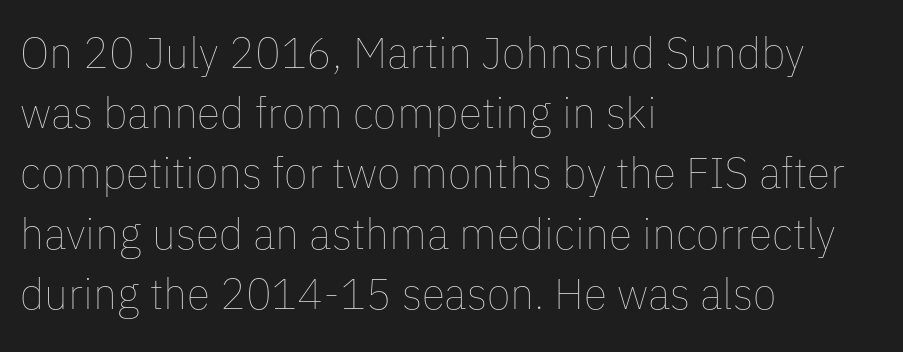
The type sits square on the baseline with zero lean. Nobody drew a line under any word here. Is the stroke heavy? The answer is a plain regular-or-lighter. Proportional: the letters do not fall into vertical columns.
